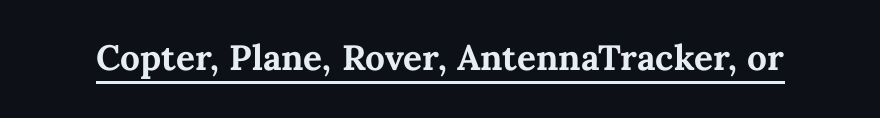
Is there any slant? The stems are plumb. Underlining? Definitely there. Looks like regular typesetting: each glyph gets only the width it needs. Notice how thick the strokes are: this is what a full bold looks like.
